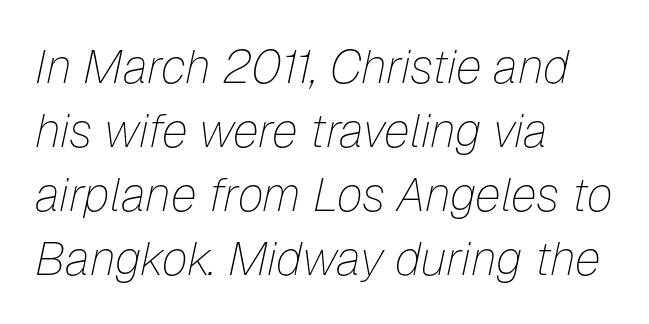
{"italic": "yes", "lean": "right", "slant_degrees": 12, "bold": "no", "weight": "thin", "width": "normal", "stroke_contrast": "low", "x_height": "medium", "monospaced": "no", "underline": "no", "align": "left", "line_spacing": "normal", "line_spacing_ratio": 1.36, "letter_spacing": "normal", "letter_spacing_em": 0.0, "glyph_px": 47}
